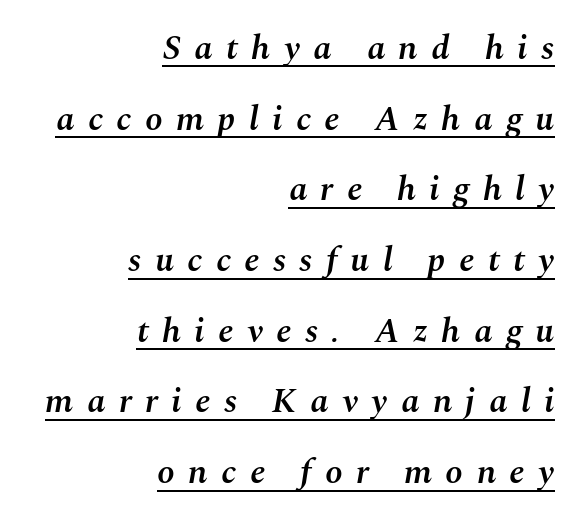
Is there much room between lines? Yes — plenty of vertical air separates them. Descenders here cross a horizontal rule under the line. Style check: oblique. This is moderately heavy type, rendered in semibold.
